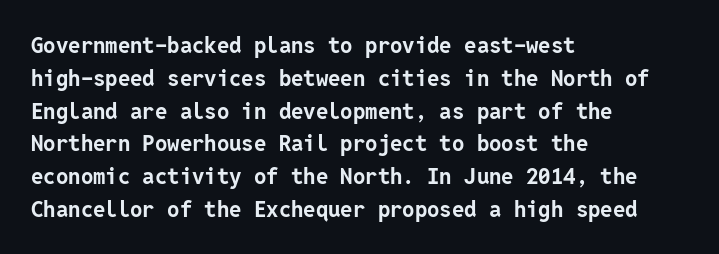
Q: Is the text bold? A: Yes.
Q: Is the text italic (slanted)? A: No, it is upright.
Q: Is the text underlined? A: No.
Q: How is the paragraph aligned? A: Left-aligned.
Q: Is the spacing between letters normal or unusually wide? A: Normal.
Q: Is the spacing between lines tight, normal or loose? A: Normal.
